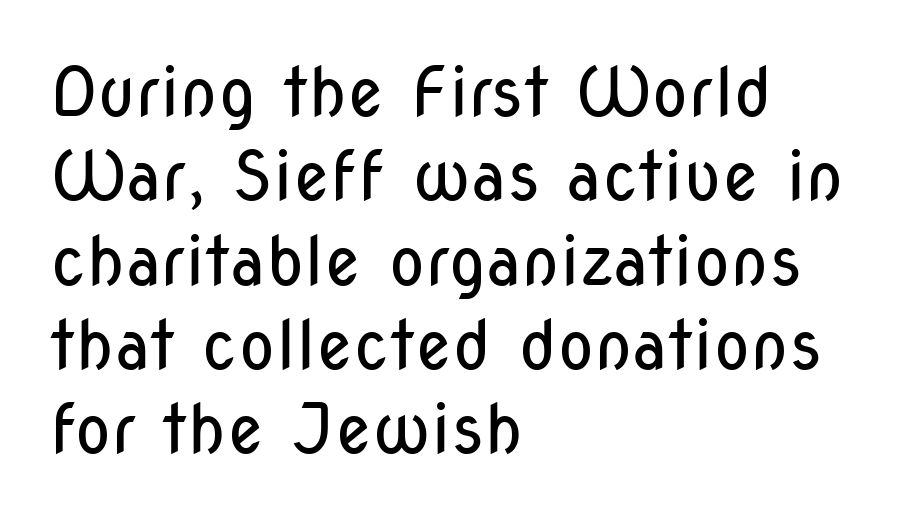
{"serif": "no", "italic": "no", "bold": "no", "weight": "regular", "width": "condensed", "stroke_contrast": "low", "x_height": "medium", "monospaced": "no", "underline": "no", "align": "left", "line_spacing_ratio": 1.24, "letter_spacing": "normal", "letter_spacing_em": 0.0, "glyph_px": 68}
